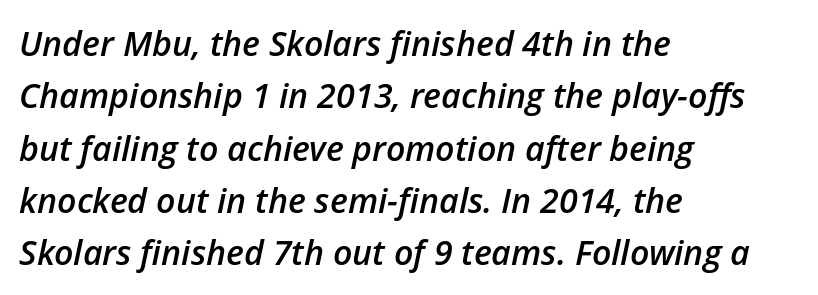
{"italic": "yes", "lean": "right", "slant_degrees": 12, "bold": "semi", "weight": "semibold", "width": "normal", "stroke_contrast": "low", "x_height": "medium", "monospaced": "no", "underline": "no", "align": "left", "line_spacing": "normal", "line_spacing_ratio": 1.54, "letter_spacing": "normal", "letter_spacing_em": 0.0, "glyph_px": 34}
